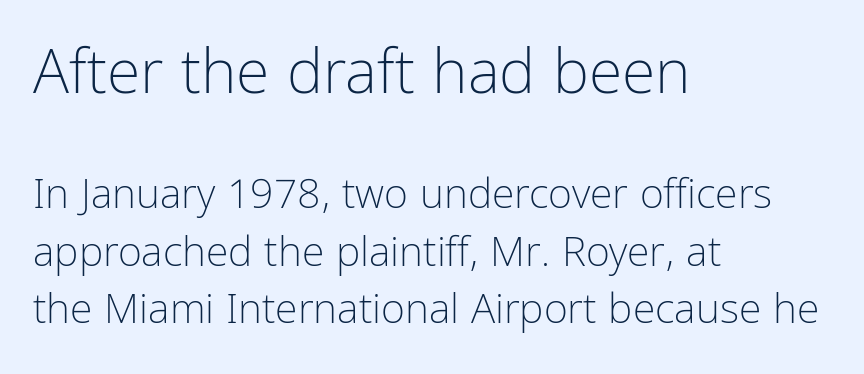
The image shows 61 px light, condensed sans-serif type, upright; set left-aligned, normal line spacing (1.41x), normal letter spacing, not underlined; the first (top) block is 1.49x larger; low stroke contrast and a medium x-height.
